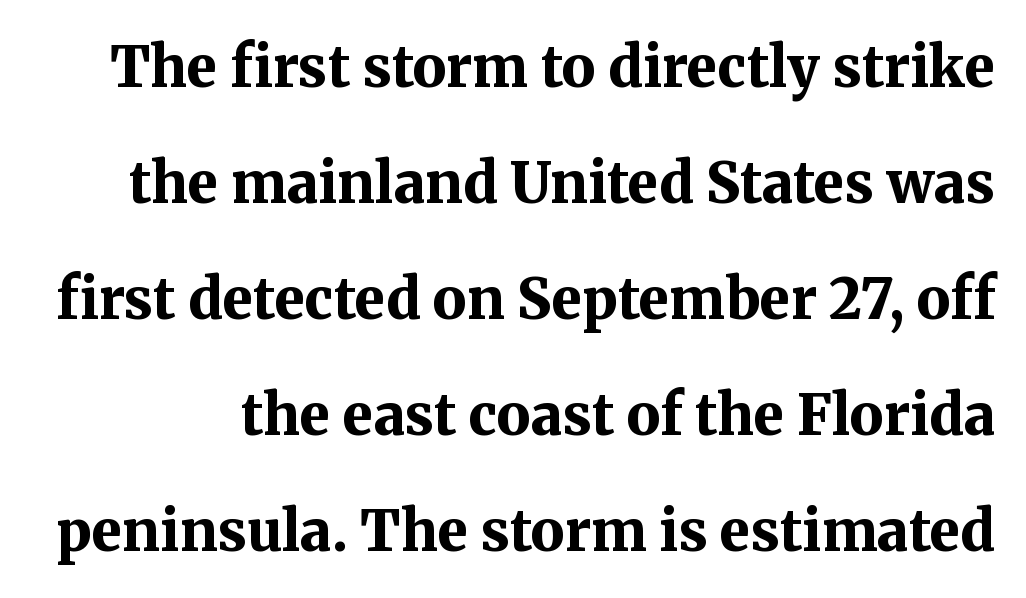
These lines are composed in type with serifs. Widely set lines give the paragraph a tall, airy silhouette. These words are printed bold, with thick strokes throughout. Words float on clear page, feet unadorned. Default kerning and tracking; the words read as compact shapes.
